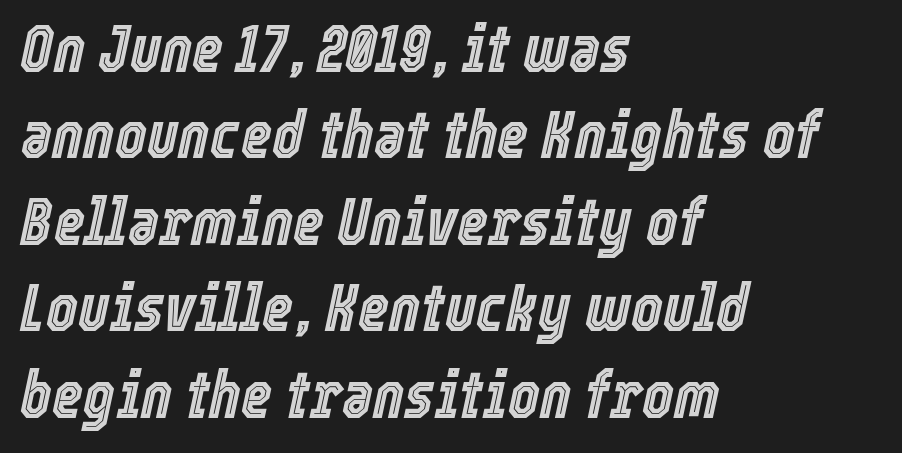
Vertical spacing — default. Slanted lettering throughout. Is the block centered? No — it sits flush against the left margin. This sample has the flowing, uneven cadence of proportional lettering.
